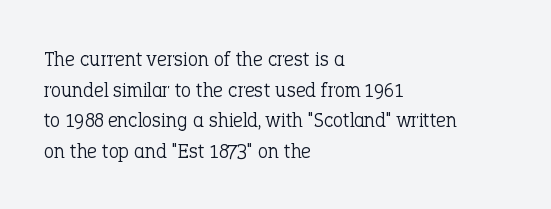
The image shows 21 px text type, upright; set left-aligned, normal line spacing (1.46x), normal letter spacing, not underlined.
